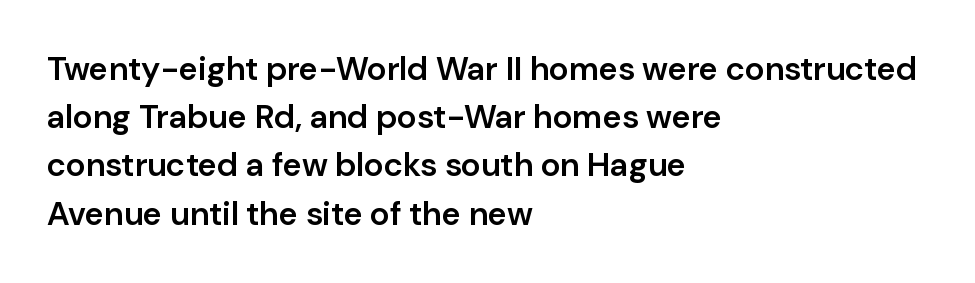
Q: Is the text bold? A: Semi-bold.
Q: Is the text italic (slanted)? A: No, it is upright.
Q: Is the typeface a serif or a sans-serif typeface? A: Sans-serif.
Q: Is the text underlined? A: No.
Q: How is the paragraph aligned? A: Left-aligned.
Q: Is the spacing between letters normal or unusually wide? A: Normal.
Q: Is the spacing between lines tight, normal or loose? A: Normal.
Q: Width (condensed, normal, or wide)? A: Normal.
Q: Stroke contrast? A: Low.
Q: x-height? A: Medium.
Q: Monospaced? A: No.
